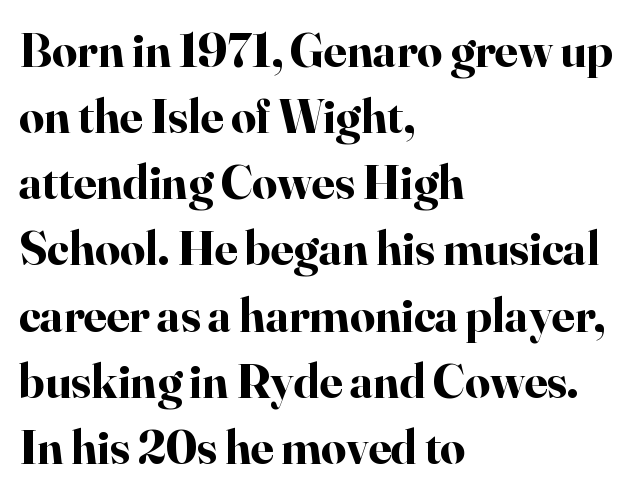
Q: Is the text bold? A: Yes.
Q: Is the text italic (slanted)? A: No, it is upright.
Q: Is the typeface a serif or a sans-serif typeface? A: Serif.
Q: Is the text underlined? A: No.
Q: How is the paragraph aligned? A: Left-aligned.
Q: Is the spacing between letters normal or unusually wide? A: Normal.
Q: Is the spacing between lines tight, normal or loose? A: Normal.
Q: Width (condensed, normal, or wide)? A: Normal.
Q: Stroke contrast? A: High.
Q: x-height? A: Small.
Q: Monospaced? A: No.
